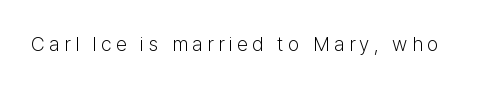
The image shows 20 px text type, upright; set unusually wide letter spacing (+0.22 em), not underlined.
